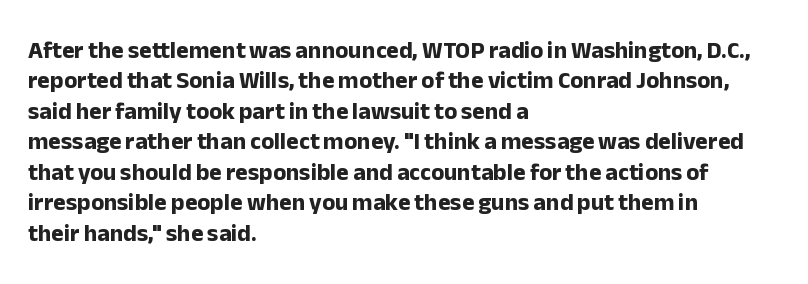
{"italic": "no", "bold": "yes", "underline": "no", "align": "left", "line_spacing": "normal", "line_spacing_ratio": 1.27, "letter_spacing": "normal", "letter_spacing_em": 0.0, "glyph_px": 24}
